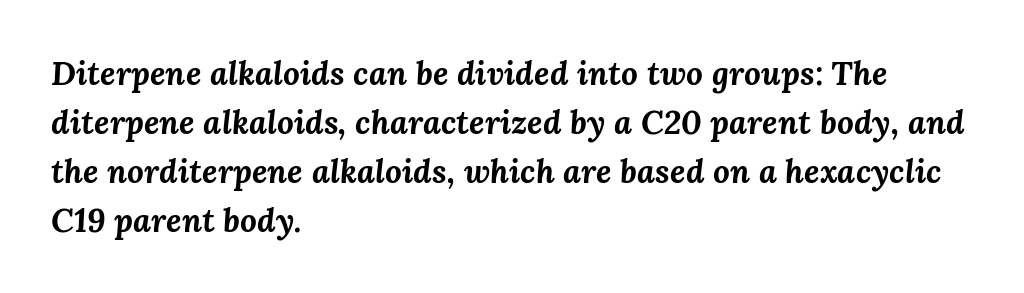
Quick note: italic. Its strokes are broad and dark, the hallmark of bold type. Does the leading feel generous? No, just average. Each word holds together tightly as a unit, with standard inter-letter gaps. Short and long lines alike share a common starting point at left. Varying glyph widths throughout — classic text-font behaviour.
